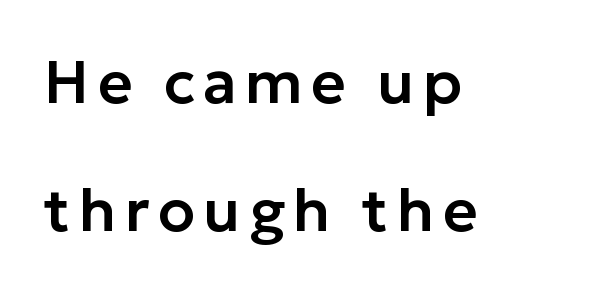
Q: Is the text italic (slanted)? A: No, it is upright.
Q: Is the typeface a serif or a sans-serif typeface? A: Sans-serif.
Q: Is the text underlined? A: No.
Q: How is the paragraph aligned? A: Left-aligned.
Q: Is the spacing between lines tight, normal or loose? A: Loose.
Q: Width (condensed, normal, or wide)? A: Normal.
Q: Stroke contrast? A: Low.
Q: x-height? A: Medium.
Q: Monospaced? A: No.
